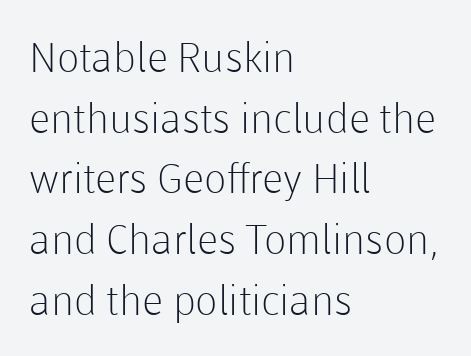
The image shows 41 px light sans-serif type, upright; set left-aligned, normal line spacing (1.48x), normal letter spacing, not underlined; low stroke contrast and a medium x-height.
